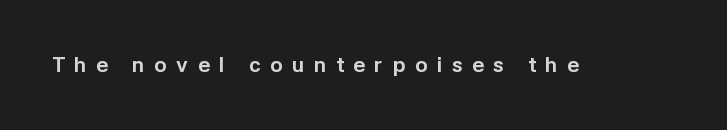
The image shows 21 px bold type, upright; set unusually wide letter spacing (+0.45 em), not underlined.
